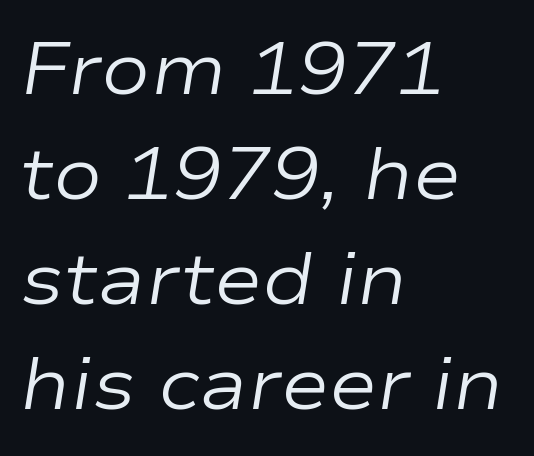
{"italic": "yes", "lean": "right", "slant_degrees": 9, "bold": "no", "weight": "regular", "width": "wide", "stroke_contrast": "low", "x_height": "medium", "monospaced": "no", "underline": "no", "align": "left", "line_spacing": "normal", "line_spacing_ratio": 1.44, "letter_spacing": "normal", "letter_spacing_em": 0.0, "glyph_px": 73}
